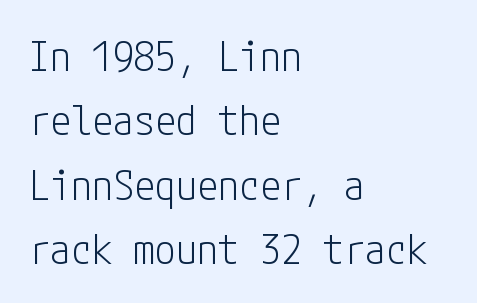
Q: Is the text bold? A: No.
Q: Is the text italic (slanted)? A: No, it is upright.
Q: Is the typeface a serif or a sans-serif typeface? A: Sans-serif.
Q: Is the text underlined? A: No.
Q: How is the paragraph aligned? A: Left-aligned.
Q: Is the spacing between letters normal or unusually wide? A: Normal.
Q: Is the spacing between lines tight, normal or loose? A: Normal.
Q: Width (condensed, normal, or wide)? A: Condensed.
Q: Stroke contrast? A: Low.
Q: x-height? A: Medium.
